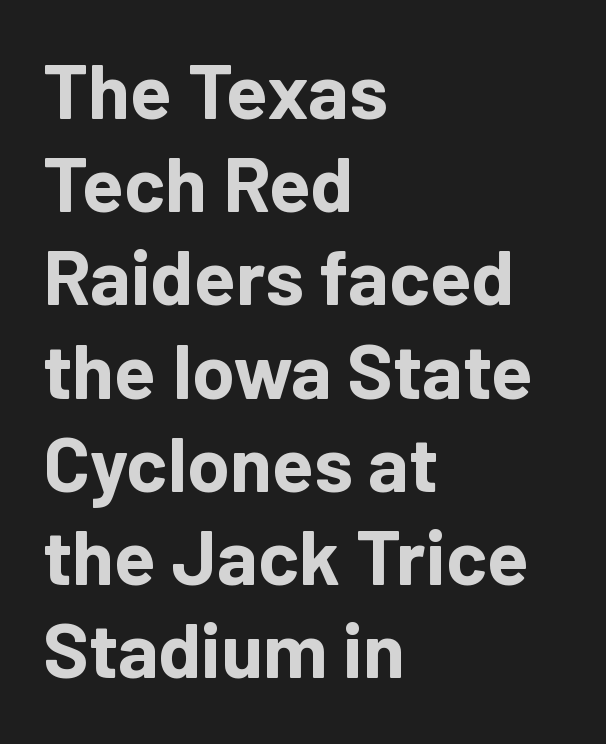
{"serif": "no", "italic": "no", "bold": "yes", "weight": "bold", "width": "normal", "stroke_contrast": "low", "x_height": "medium", "monospaced": "no", "underline": "no", "align": "left", "line_spacing_ratio": 1.21, "letter_spacing": "normal", "letter_spacing_em": 0.0, "glyph_px": 77}
